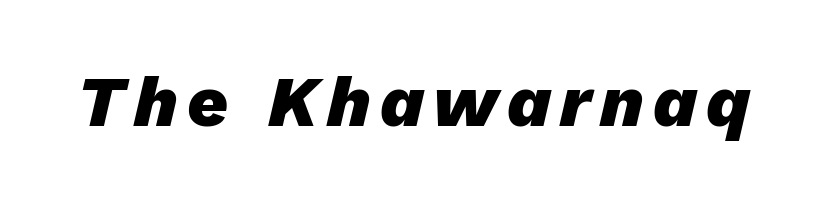
The image shows 71 px heavy type, italic (leaning right); set not underlined; low stroke contrast and a medium x-height.
